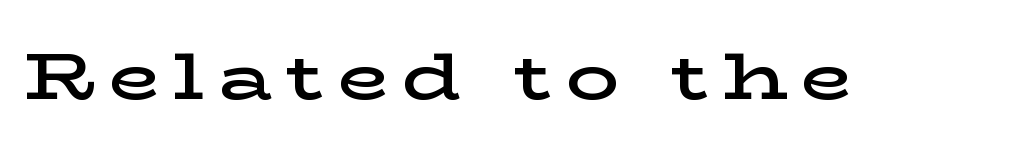
Q: Is the text bold? A: Semi-bold.
Q: Is the text italic (slanted)? A: No, it is upright.
Q: Is the typeface a serif or a sans-serif typeface? A: Serif.
Q: Is the text underlined? A: No.
Q: Is the spacing between letters normal or unusually wide? A: Unusually wide.
Q: Width (condensed, normal, or wide)? A: Wide.
Q: Stroke contrast? A: Low.
Q: x-height? A: Medium.
Q: Monospaced? A: No.
